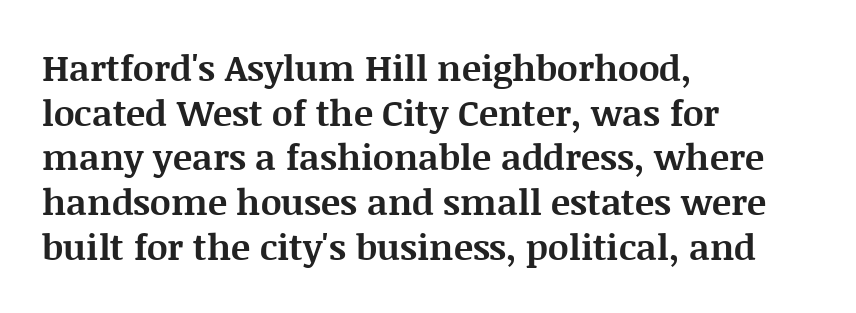
{"serif": "yes", "italic": "no", "bold": "yes", "weight": "bold", "width": "normal", "stroke_contrast": "medium", "x_height": "large", "monospaced": "no", "underline": "no", "align": "left", "line_spacing_ratio": 1.24, "letter_spacing": "normal", "letter_spacing_em": 0.0, "glyph_px": 36}
